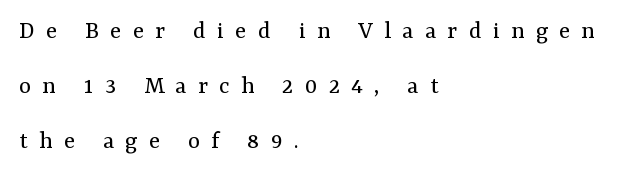
Tracking here is generous; glyphs stand well apart from one another. Is the stroke heavy? The answer is a plain regular-or-lighter. All the whitespace from short lines collects on the right. Airy leading.
